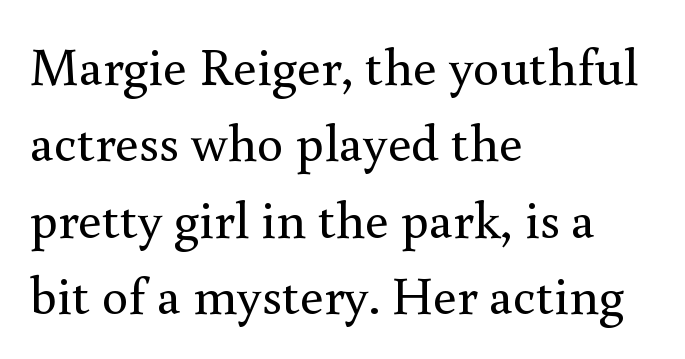
Q: Is the text bold? A: No.
Q: Is the text italic (slanted)? A: No, it is upright.
Q: Is the typeface a serif or a sans-serif typeface? A: Serif.
Q: Is the text underlined? A: No.
Q: How is the paragraph aligned? A: Left-aligned.
Q: Is the spacing between letters normal or unusually wide? A: Normal.
Q: Is the spacing between lines tight, normal or loose? A: Normal.
Q: Width (condensed, normal, or wide)? A: Normal.
Q: x-height? A: Small.
Q: Monospaced? A: No.
